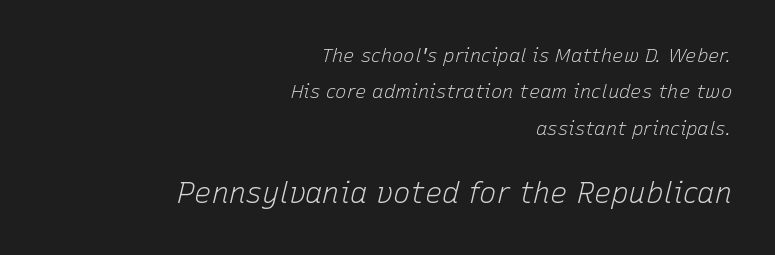
Each stroke keeps to a modest, everyday thickness or less. The passage shown is typed in a proportional face where columns would drift. Of the two passages, the one underneath uses the larger point size. The lines in this sample share a right terminus and differ only in where they begin. An italicized treatment has been applied to the whole sample. Here the glyphs are tracked normally, forming tight word shapes.
